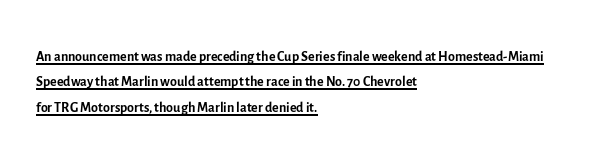
The letterforms sit at book weight or below. The lettering stays uniformly vertical, giving the passage a roman look. Compared with a centered layout, this one pins lines to the left instead. What stands out about the letter spacing? Nothing — it is the standard amount. Somebody hit Ctrl+U on this one — the words are underlined. Notice how descenders clear the ascenders below comfortably — that's standard leading.
